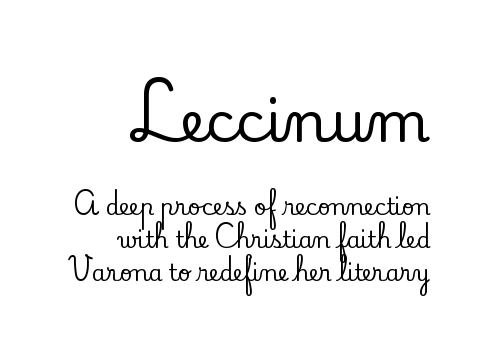
{"serif": "yes", "italic": "no", "width": "normal", "stroke_contrast": "low", "x_height": "small", "monospaced": "no", "underline": "no", "align": "right", "line_spacing": "normal", "line_spacing_ratio": 1.49, "letter_spacing": "normal", "letter_spacing_em": 0.0, "larger_block": "first", "size_ratio": 2.55, "glyph_px": 56}
